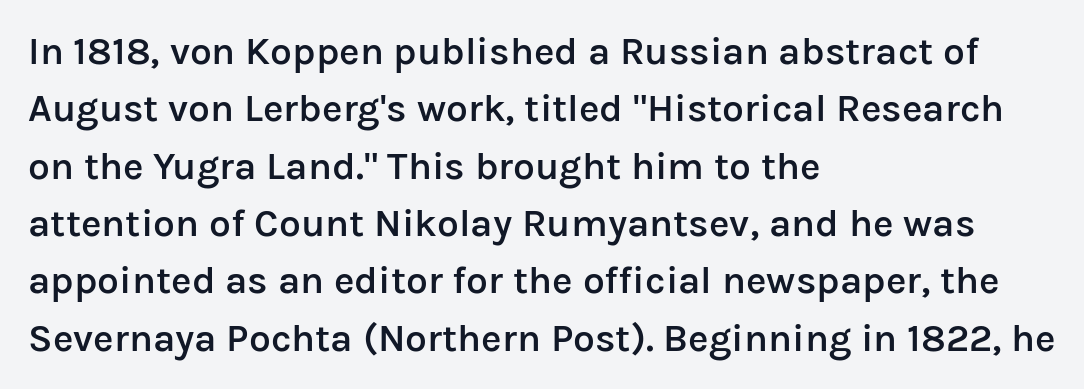
The image shows 39 px semibold sans-serif type, upright; set left-aligned, normal line spacing (1.47x), normal letter spacing, not underlined; low stroke contrast and a medium x-height.
